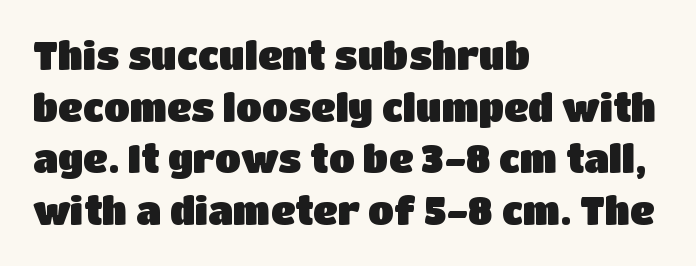
{"serif": "no", "italic": "no", "width": "normal", "stroke_contrast": "low", "x_height": "large", "monospaced": "no", "underline": "no", "align": "left", "line_spacing": "normal", "line_spacing_ratio": 1.36, "letter_spacing": "normal", "letter_spacing_em": 0.0, "glyph_px": 38}
